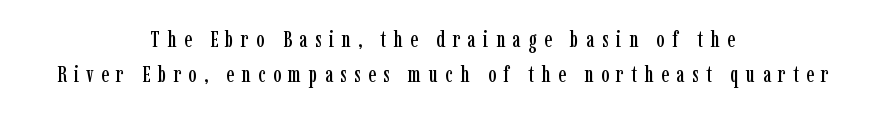
{"italic": "no", "underline": "no", "align": "center", "line_spacing": "normal", "line_spacing_ratio": 1.54, "letter_spacing": "wide", "letter_spacing_em": 0.32, "glyph_px": 23}
